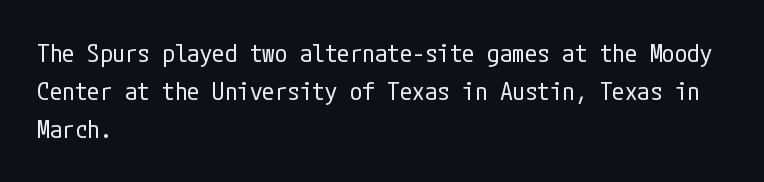
Q: Is the text bold? A: No.
Q: Is the text italic (slanted)? A: No, it is upright.
Q: Is the text underlined? A: No.
Q: How is the paragraph aligned? A: Left-aligned.
Q: Is the spacing between letters normal or unusually wide? A: Normal.
Q: Is the spacing between lines tight, normal or loose? A: Normal.
